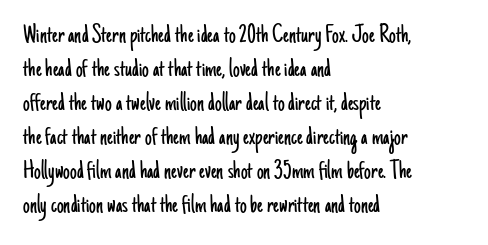
{"italic": "no", "bold": "no", "underline": "no", "align": "left", "line_spacing": "normal", "line_spacing_ratio": 1.26, "letter_spacing": "normal", "letter_spacing_em": 0.0, "glyph_px": 27}
